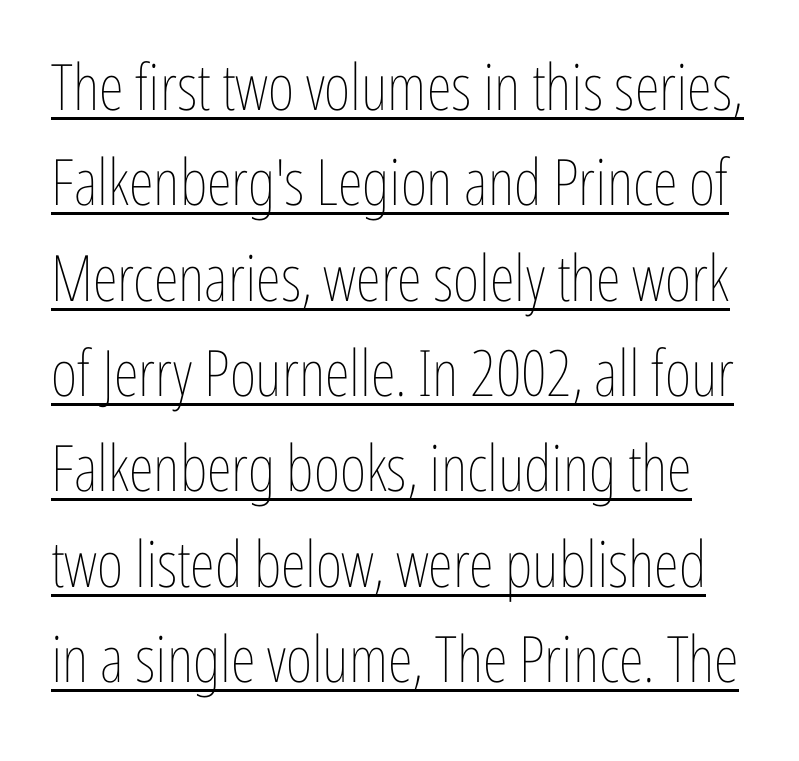
Characters follow at the spacing the type designer built in. The rendering uses the underline text-decoration. No letter is thick-stroked: the sample isn't bold. Varying glyph widths throughout — classic text-font behaviour.
